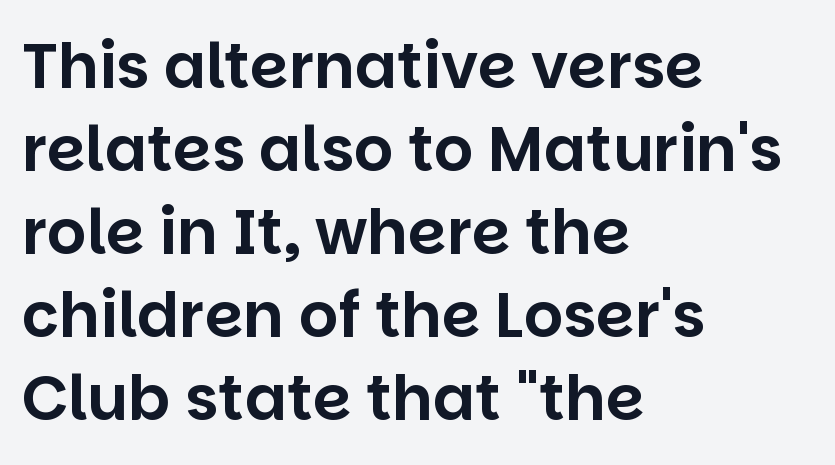
Q: Is the text italic (slanted)? A: No, it is upright.
Q: Is the typeface a serif or a sans-serif typeface? A: Sans-serif.
Q: Is the text underlined? A: No.
Q: How is the paragraph aligned? A: Left-aligned.
Q: Is the spacing between letters normal or unusually wide? A: Normal.
Q: Is the spacing between lines tight, normal or loose? A: Normal.
Q: Width (condensed, normal, or wide)? A: Normal.
Q: Stroke contrast? A: Low.
Q: x-height? A: Large.
Q: Monospaced? A: No.
